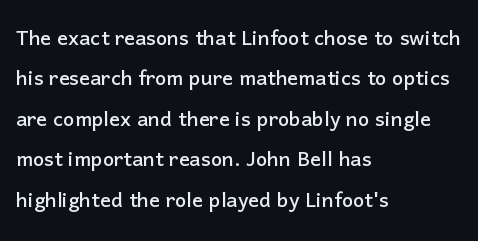
{"italic": "no", "underline": "no", "align": "left", "line_spacing": "normal", "line_spacing_ratio": 1.5, "letter_spacing": "normal", "letter_spacing_em": 0.0, "glyph_px": 27}
